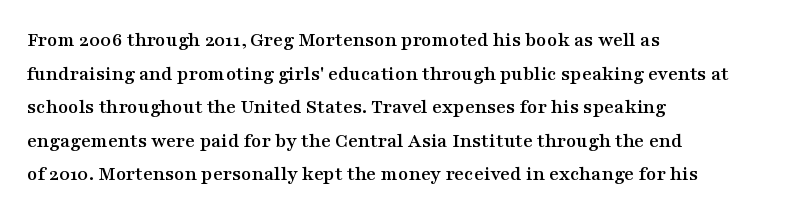
{"italic": "no", "underline": "no", "align": "left", "line_spacing": "normal", "line_spacing_ratio": 1.6, "letter_spacing": "normal", "letter_spacing_em": 0.0, "glyph_px": 21}
